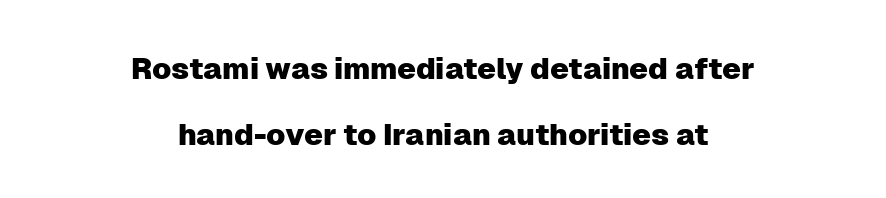
{"serif": "no", "italic": "no", "width": "normal", "stroke_contrast": "low", "x_height": "medium", "monospaced": "no", "underline": "no", "align": "center", "line_spacing": "loose", "line_spacing_ratio": 2.2, "letter_spacing": "normal", "letter_spacing_em": 0.0, "glyph_px": 30}
